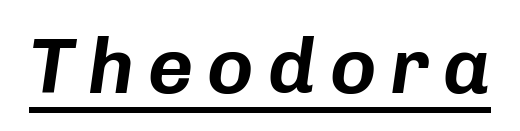
Q: Is the text italic (slanted)? A: Yes, it leans right by about 8 degrees.
Q: Is the text underlined? A: Yes.
Q: Width (condensed, normal, or wide)? A: Normal.
Q: Stroke contrast? A: Low.
Q: x-height? A: Medium.
Q: Monospaced? A: No.
